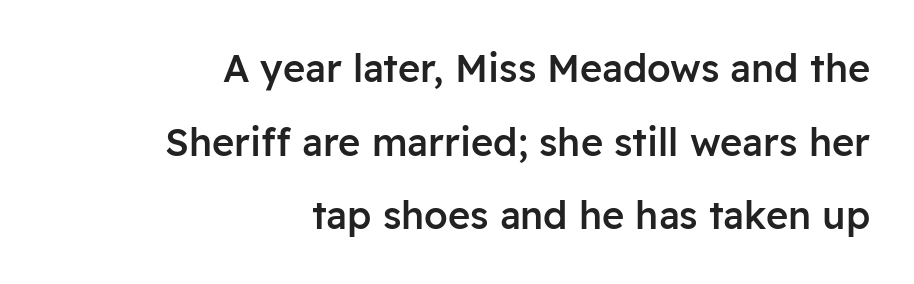
Q: Is the text bold? A: Semi-bold.
Q: Is the text italic (slanted)? A: No, it is upright.
Q: Is the typeface a serif or a sans-serif typeface? A: Sans-serif.
Q: Is the text underlined? A: No.
Q: How is the paragraph aligned? A: Right-aligned.
Q: Is the spacing between letters normal or unusually wide? A: Normal.
Q: Is the spacing between lines tight, normal or loose? A: Loose.
Q: Width (condensed, normal, or wide)? A: Normal.
Q: Stroke contrast? A: Low.
Q: x-height? A: Medium.
Q: Monospaced? A: No.
